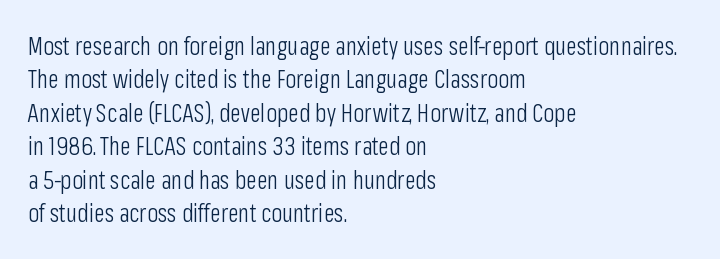
Notice how the stems are strictly vertical — no italics here. Clear beneath every line of the passage. Compared with typical paragraphs, the rows here are spaced about the same. The letters look calm and open, with moderate or lighter stems. Spacing between characters is what you'd get straight out of the box.
